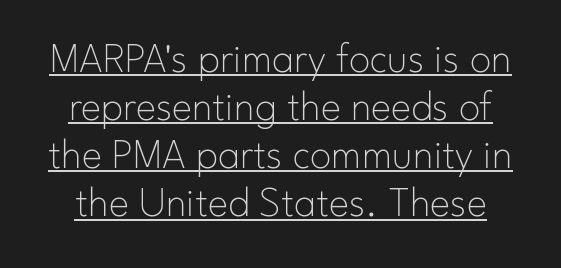
The image shows 43 px thin sans-serif type, upright; set tight line spacing (1.12x), normal letter spacing, underlined; low stroke contrast and a small x-height.
